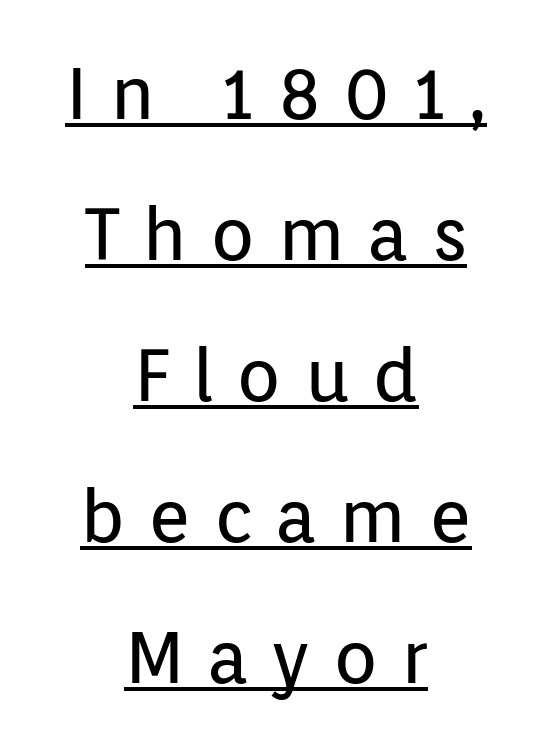
The specimen reads as upright at a glance. Is there much room between lines? Yes — plenty of vertical air separates them. Nope, no serifs anywhere on these letters. The lines in this sample share a center point and differ in where they start and stop.
